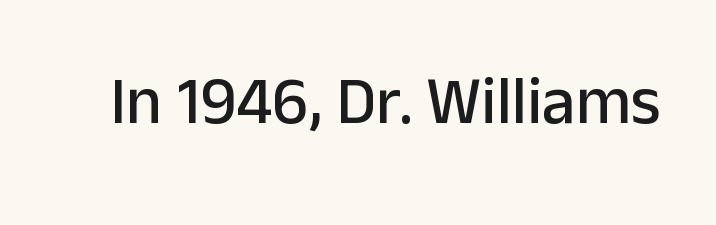
{"serif": "no", "italic": "no", "width": "normal", "stroke_contrast": "low", "x_height": "medium", "monospaced": "no", "underline": "no", "letter_spacing": "normal", "letter_spacing_em": 0.0, "glyph_px": 67}
